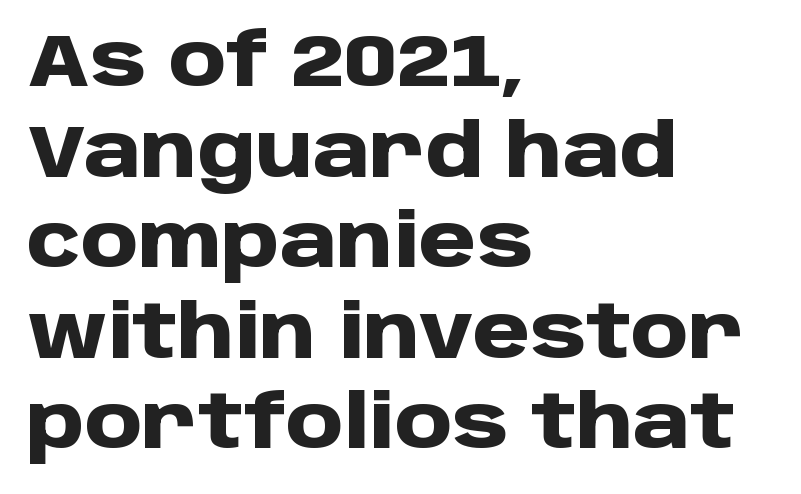
Proportional: the letters do not fall into vertical columns. Left-aligned paragraph, ragged on the right. Each row of text sits above clean, open space. Default kerning and tracking; the words read as compact shapes.
